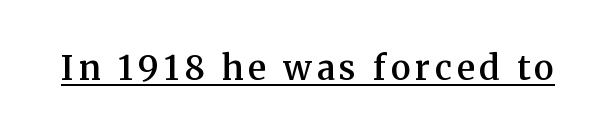
The image shows 34 px semibold serif type, upright; set underlined; medium stroke contrast and a medium x-height.
